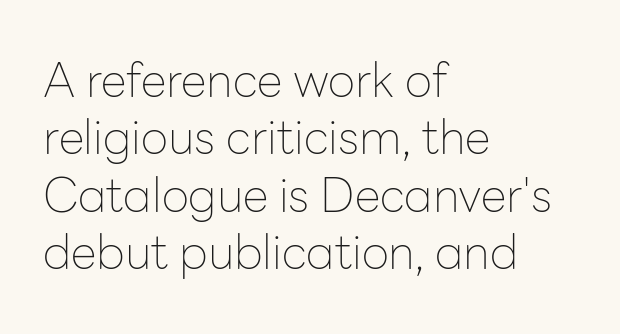
Q: Is the text bold? A: No.
Q: Is the text italic (slanted)? A: No, it is upright.
Q: Is the typeface a serif or a sans-serif typeface? A: Sans-serif.
Q: Is the text underlined? A: No.
Q: How is the paragraph aligned? A: Left-aligned.
Q: Is the spacing between letters normal or unusually wide? A: Normal.
Q: Width (condensed, normal, or wide)? A: Normal.
Q: Stroke contrast? A: Low.
Q: x-height? A: Medium.
Q: Monospaced? A: No.
